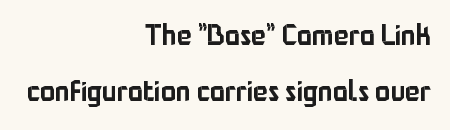
Character widths vary here, with narrow letters taking less room than wide ones. In terms of letterspacing, this is plain default setting. This is sans-serif lettering, the kind often seen on screens and signage. These lines were composed using upright roman letters.
